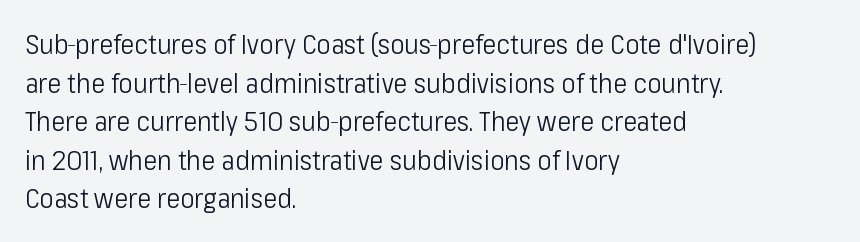
Stroke thickness stays within the range of a standard reading face or lighter. Notice how descenders clear the ascenders below comfortably — that's standard leading. There is no visible air inserted between adjacent glyphs. Casual observation: everything's shoved over to the left. The specimen omits any rule beneath the text block's lines. The letters stand straight up with perfectly vertical stems.
